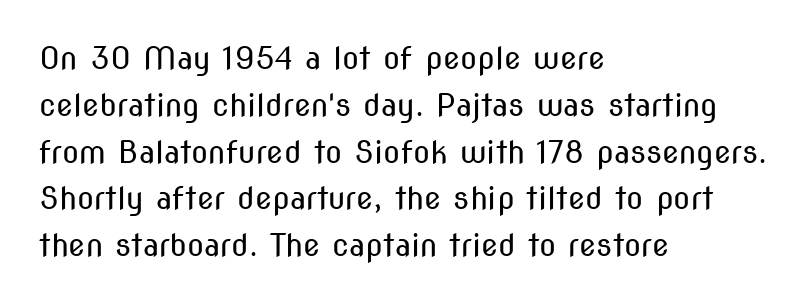
{"serif": "no", "italic": "no", "bold": "no", "weight": "regular", "width": "condensed", "stroke_contrast": "medium", "x_height": "medium", "monospaced": "no", "underline": "no", "align": "left", "line_spacing": "normal", "line_spacing_ratio": 1.51, "letter_spacing": "normal", "letter_spacing_em": 0.0, "glyph_px": 31}
